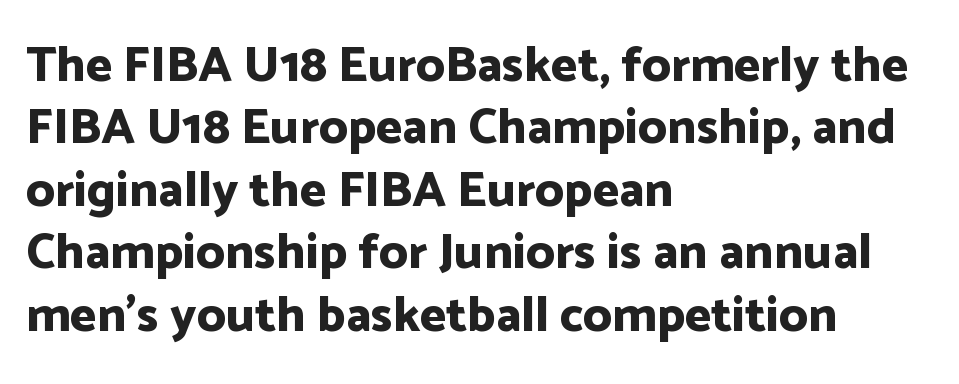
The image shows 50 px bold sans-serif type, upright; set left-aligned, normal line spacing (1.25x), normal letter spacing, not underlined; low stroke contrast and a medium x-height.
